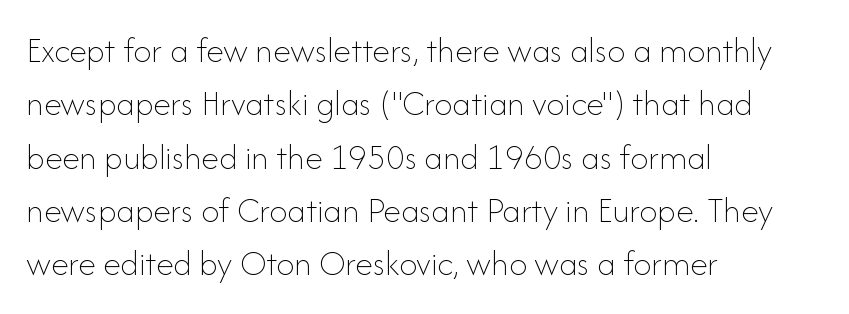
Q: Is the text bold? A: No.
Q: Is the text italic (slanted)? A: No, it is upright.
Q: Is the text underlined? A: No.
Q: How is the paragraph aligned? A: Left-aligned.
Q: Is the spacing between letters normal or unusually wide? A: Normal.
Q: Is the spacing between lines tight, normal or loose? A: Normal.
Q: Width (condensed, normal, or wide)? A: Normal.
Q: Stroke contrast? A: Low.
Q: x-height? A: Small.
Q: Monospaced? A: No.
